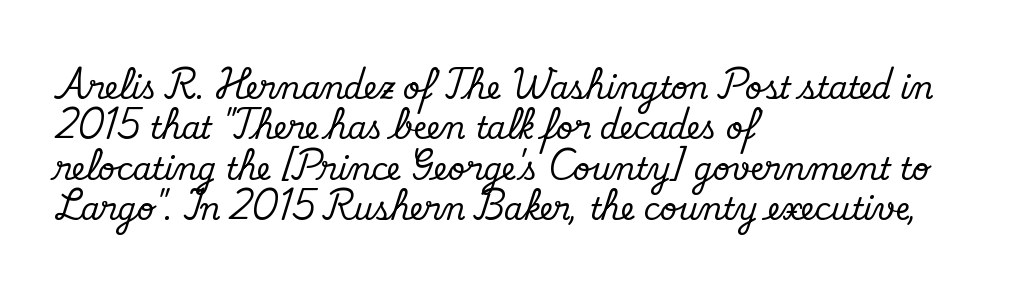
Character widths vary here, with narrow letters taking less room than wide ones. The paragraph has a hard left edge and a soft right edge. The glyphs in this specimen are seriffed. Words float on clear page, feet unadorned. This sample keeps an unexceptional amount of space between lines.
